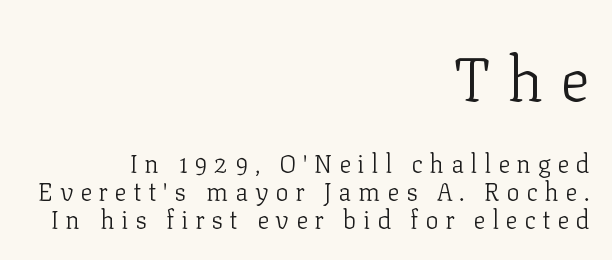
The lines are packed closely together with very little leading. Bare-footed words on every line. The letterforms stand isolated, each surrounded by extra space. Stem width sits at or under what a default text font uses. Size hierarchy here favors the leading block over the trailing one.
